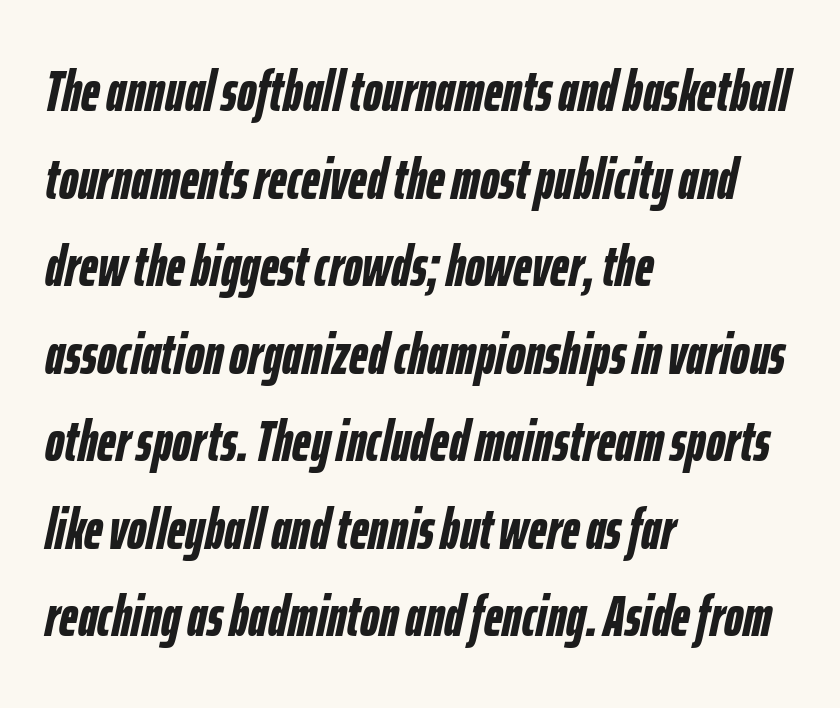
The image shows 58 px semibold, condensed type, italic (leaning right); set left-aligned, normal line spacing (1.51x), normal letter spacing, not underlined; low stroke contrast and a medium x-height.
